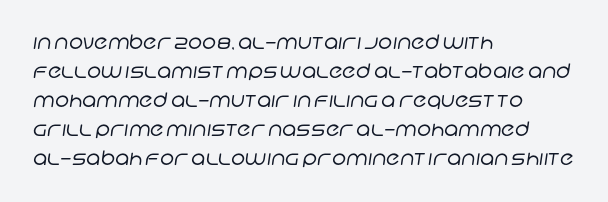
{"bold": "no", "underline": "no", "align": "left", "line_spacing": "normal", "line_spacing_ratio": 1.45, "letter_spacing": "normal", "letter_spacing_em": 0.0, "glyph_px": 20}
